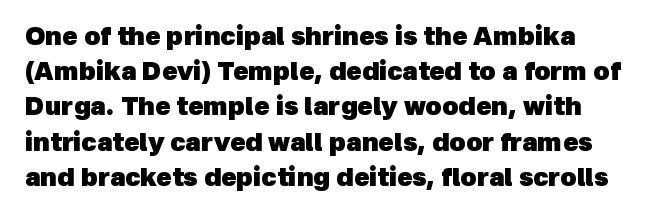
Q: Is the text bold? A: Yes.
Q: Is the text underlined? A: No.
Q: Is the spacing between letters normal or unusually wide? A: Normal.
Q: Is the spacing between lines tight, normal or loose? A: Normal.
